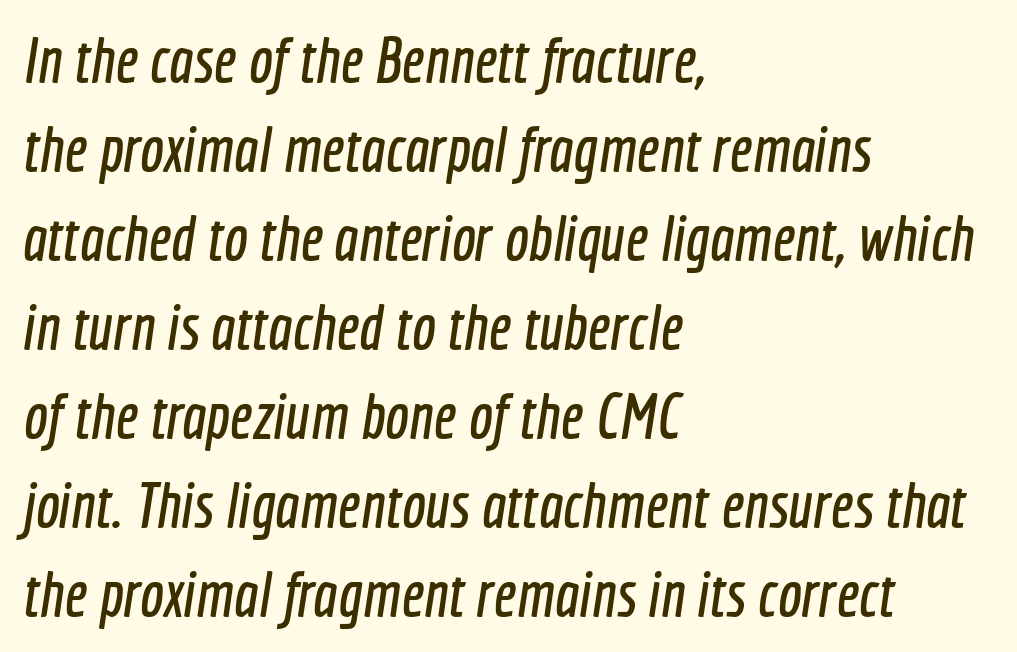
No word sits above an underline. The line-height multiplier appears to be the usual default. Spacing between characters is what you'd get straight out of the box. One-word summary of the alignment: left.
